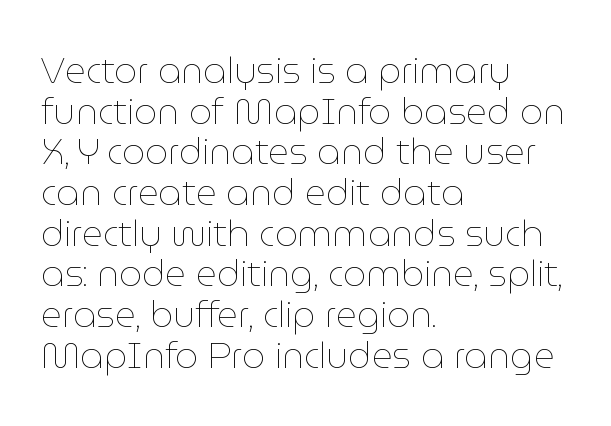
A light-to-regular cut is what we see here. The passage shown is not underscored anywhere. Style check: upright. Short and long lines alike share a common starting point at left.
